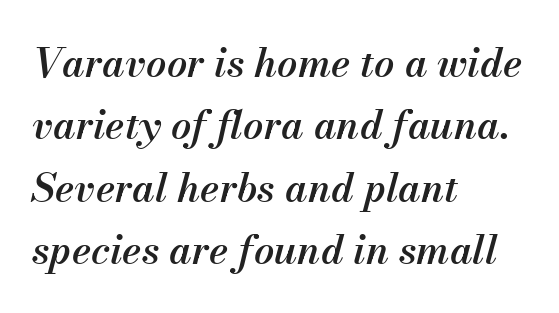
In terms of letterspacing, this is plain default setting. Moderately thickened strokes mark this as semibold type. Teacher's note: observe the even left margin — that is flush-left alignment. One glance says typical: line gaps are just what's usual. Do the characters align in a grid? No, the font is proportional. The axis of the letterforms is tilted away from vertical.
